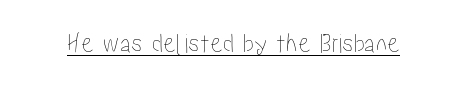
The image shows 28 px condensed type, upright; set normal letter spacing, underlined; low stroke contrast and a medium x-height.
